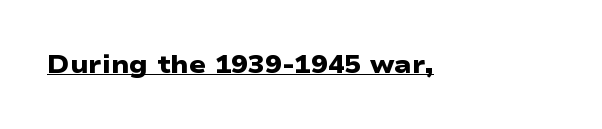
Q: Is the text bold? A: Yes.
Q: Is the text underlined? A: Yes.
Q: Is the spacing between letters normal or unusually wide? A: Normal.
